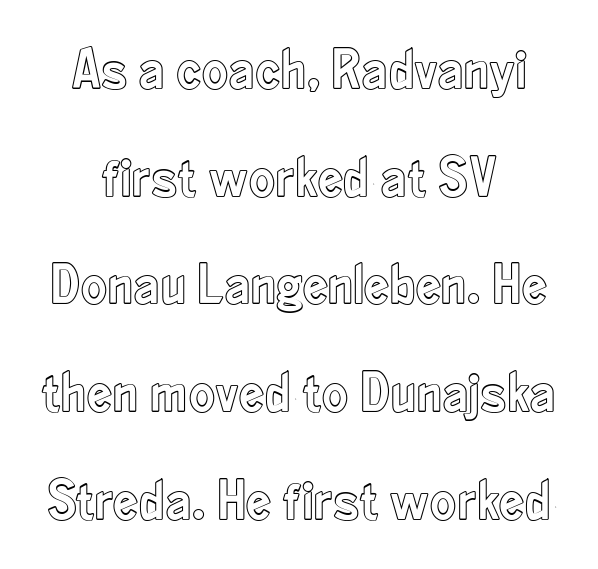
Q: Is the text italic (slanted)? A: No, it is upright.
Q: Is the text underlined? A: No.
Q: How is the paragraph aligned? A: Centered.
Q: Is the spacing between letters normal or unusually wide? A: Normal.
Q: Width (condensed, normal, or wide)? A: Condensed.
Q: x-height? A: Small.
Q: Monospaced? A: No.
